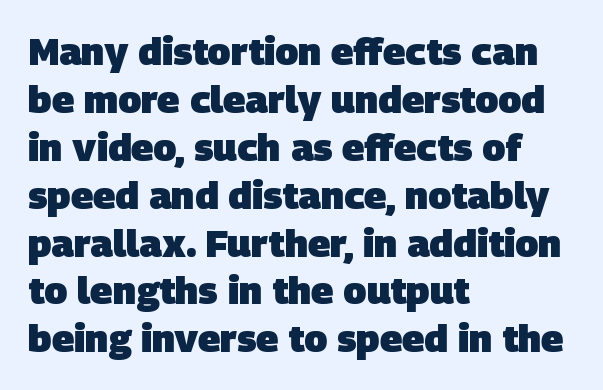
The image shows 38 px heavy sans-serif type; set left-aligned, normal line spacing (1.26x), normal letter spacing, not underlined; low stroke contrast and a large x-height.
